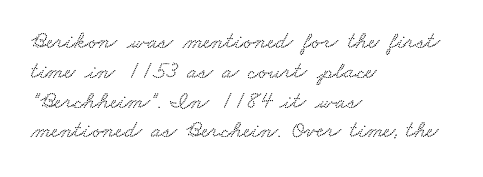
{"underline": "no", "align": "left", "line_spacing_ratio": 1.24, "letter_spacing": "normal", "letter_spacing_em": 0.0, "glyph_px": 24}
